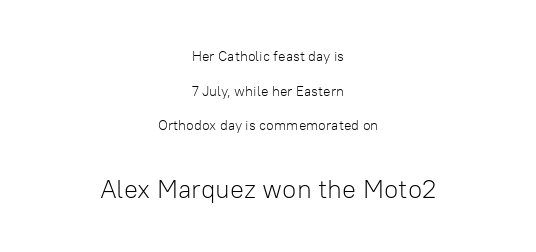
The image shows 26 px text type, upright; set centered, loose line spacing (2.47x), normal letter spacing, not underlined; the second (bottom) block is 1.86x larger.
